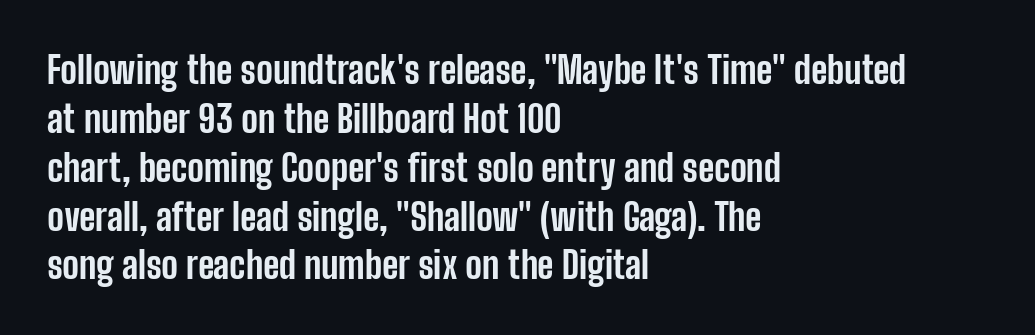
Q: Is the text bold? A: Yes.
Q: Is the text italic (slanted)? A: No, it is upright.
Q: Is the typeface a serif or a sans-serif typeface? A: Sans-serif.
Q: Is the text underlined? A: No.
Q: How is the paragraph aligned? A: Left-aligned.
Q: Is the spacing between letters normal or unusually wide? A: Normal.
Q: Is the spacing between lines tight, normal or loose? A: Normal.
Q: Width (condensed, normal, or wide)? A: Condensed.
Q: Stroke contrast? A: Low.
Q: x-height? A: Medium.
Q: Monospaced? A: No.
